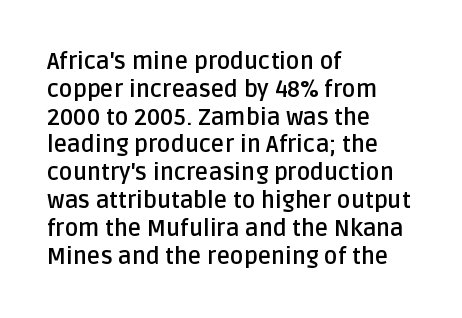
Q: Is the text bold? A: Yes.
Q: Is the text italic (slanted)? A: No, it is upright.
Q: Is the text underlined? A: No.
Q: How is the paragraph aligned? A: Left-aligned.
Q: Is the spacing between letters normal or unusually wide? A: Normal.
